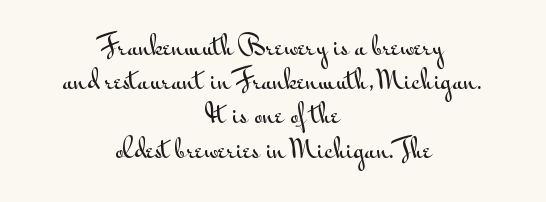
{"underline": "no", "align": "center", "line_spacing": "normal", "line_spacing_ratio": 1.37, "letter_spacing": "normal", "letter_spacing_em": 0.0, "glyph_px": 25}
